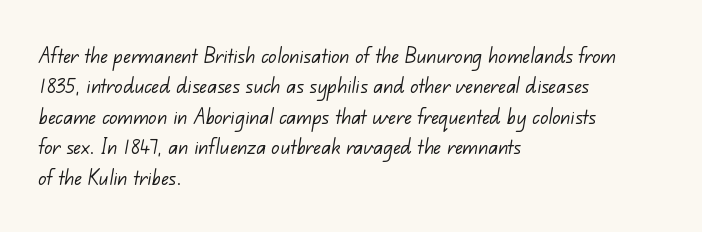
{"bold": "no", "underline": "no", "align": "left", "line_spacing_ratio": 1.22, "letter_spacing": "normal", "letter_spacing_em": 0.0, "glyph_px": 25}
